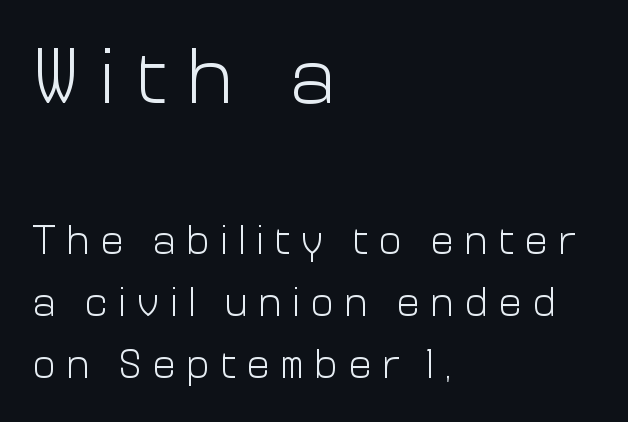
{"serif": "no", "italic": "no", "bold": "no", "weight": "light", "width": "normal", "stroke_contrast": "low", "x_height": "medium", "monospaced": "no", "underline": "no", "align": "left", "line_spacing": "normal", "line_spacing_ratio": 1.55, "letter_spacing": "wide", "letter_spacing_em": 0.25, "larger_block": "first", "size_ratio": 1.98, "glyph_px": 79}
